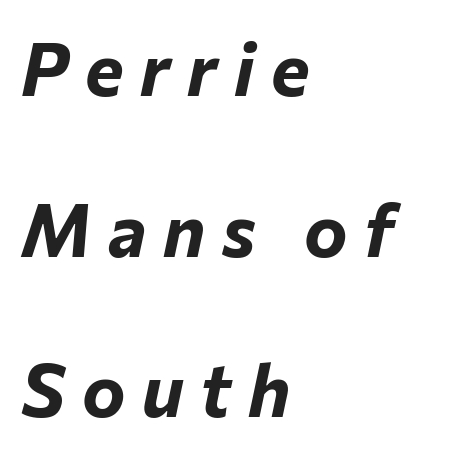
Q: Is the text bold? A: Yes.
Q: Is the text italic (slanted)? A: Yes, it leans right by about 12 degrees.
Q: Is the text underlined? A: No.
Q: How is the paragraph aligned? A: Left-aligned.
Q: Is the spacing between letters normal or unusually wide? A: Unusually wide.
Q: Is the spacing between lines tight, normal or loose? A: Loose.
Q: Width (condensed, normal, or wide)? A: Normal.
Q: Stroke contrast? A: Low.
Q: x-height? A: Medium.
Q: Monospaced? A: No.
